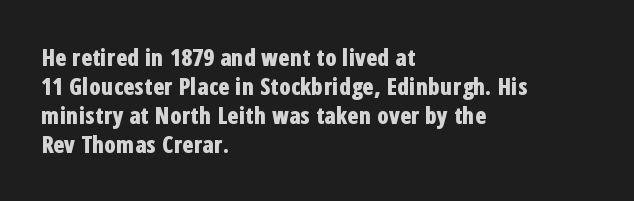
The image shows 23 px bold type, upright; set left-aligned, normal line spacing (1.26x), normal letter spacing, not underlined.
